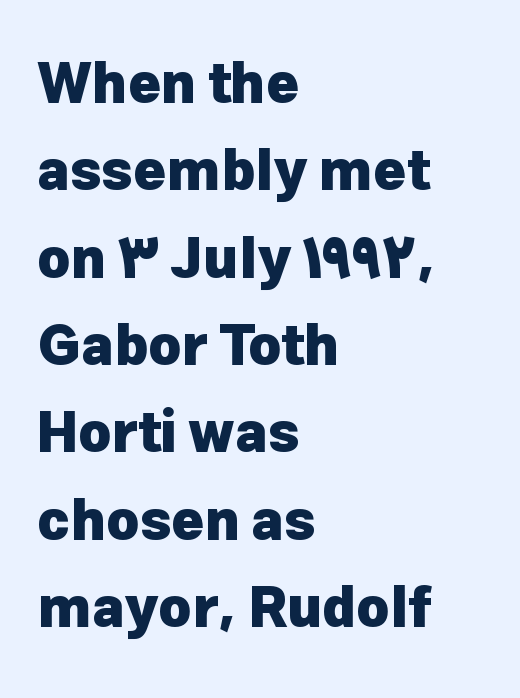
Check where the strokes stop: nothing finishes them off — pure sans. The rendering keeps characters at their native spacing. Is this a fixed-width face? No — the glyphs have proportional, varying widths. Notice how the passage keeps a crisp vertical edge on the left only.
